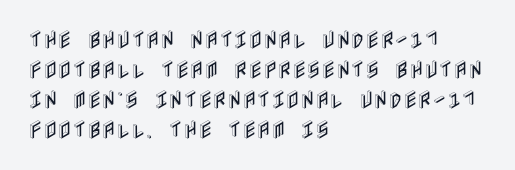
The passage shown has conventional tracking throughout. Is there much room between lines? A standard amount, neither cramped nor airy. This is the regular roman posture of the typeface. Plain, unruled lines of type. Typeset ragged right — the left edge is the straight one.
